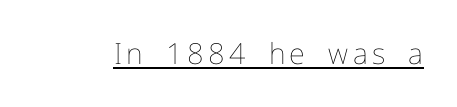
{"italic": "no", "bold": "no", "weight": "thin", "width": "normal", "stroke_contrast": "low", "x_height": "medium", "monospaced": "no", "underline": "yes", "glyph_px": 29}
